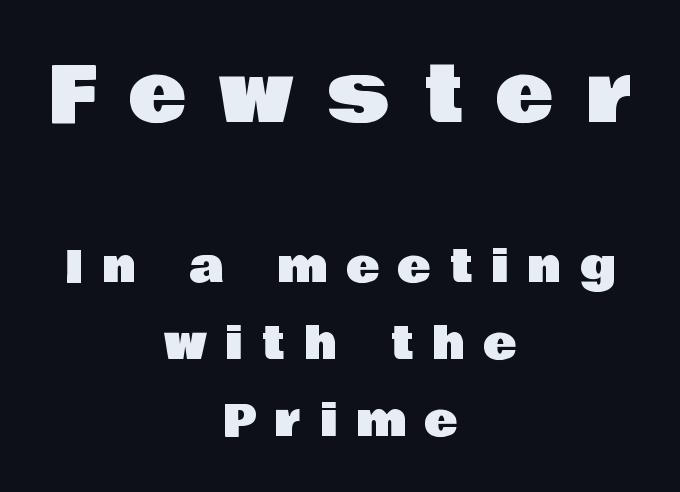
The image shows 78 px sans-serif type, upright; set centered, line spacing 1.71x, unusually wide letter spacing (+0.43 em), not underlined; the first (top) block is 1.73x larger; low stroke contrast and a large x-height.
